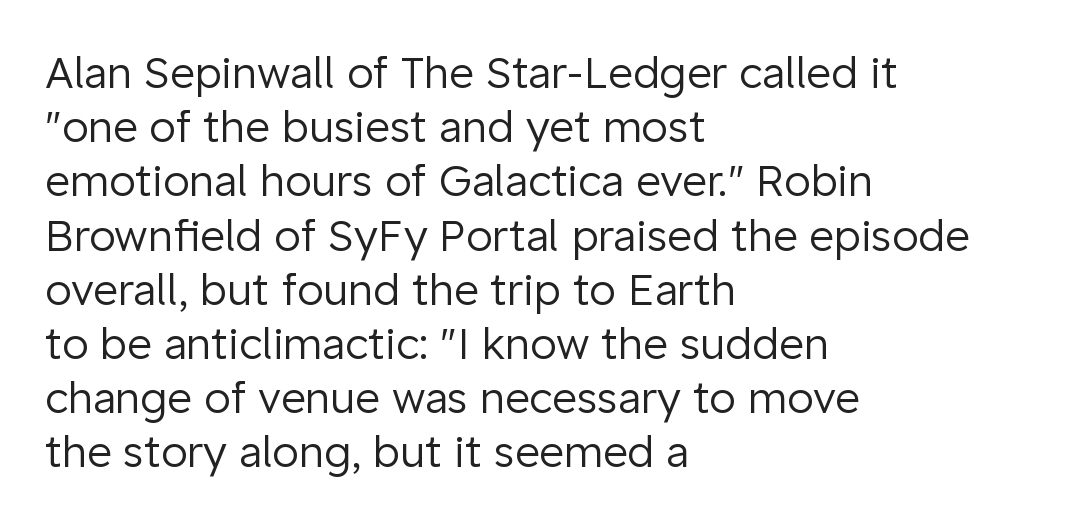
Q: Is the text bold? A: No.
Q: Is the text italic (slanted)? A: No, it is upright.
Q: Is the typeface a serif or a sans-serif typeface? A: Sans-serif.
Q: Is the text underlined? A: No.
Q: How is the paragraph aligned? A: Left-aligned.
Q: Is the spacing between letters normal or unusually wide? A: Normal.
Q: Is the spacing between lines tight, normal or loose? A: Normal.
Q: Width (condensed, normal, or wide)? A: Normal.
Q: Stroke contrast? A: Low.
Q: x-height? A: Medium.
Q: Monospaced? A: No.
